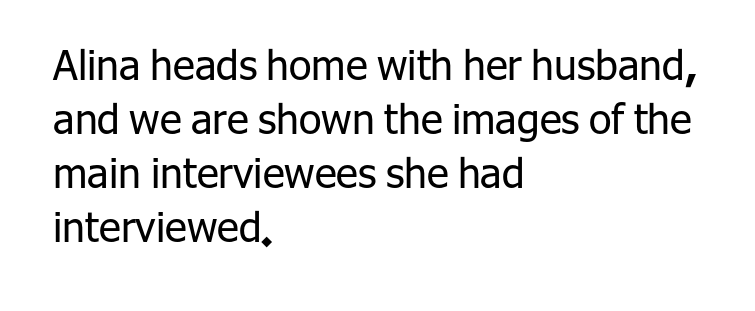
{"serif": "no", "italic": "no", "bold": "no", "weight": "regular", "width": "normal", "stroke_contrast": "low", "x_height": "medium", "monospaced": "no", "underline": "no", "align": "left", "line_spacing": "normal", "line_spacing_ratio": 1.32, "letter_spacing": "normal", "letter_spacing_em": 0.0, "glyph_px": 41}
